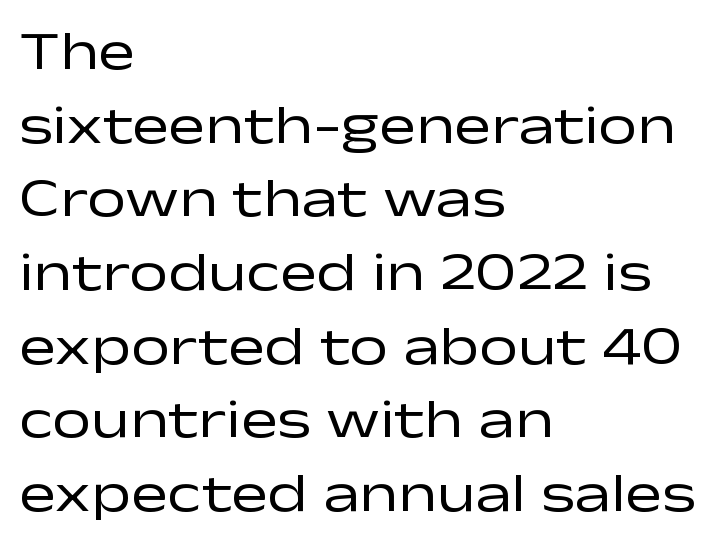
{"serif": "no", "italic": "no", "bold": "no", "weight": "regular", "width": "wide", "stroke_contrast": "low", "x_height": "medium", "monospaced": "no", "underline": "no", "align": "left", "line_spacing": "normal", "line_spacing_ratio": 1.34, "letter_spacing": "normal", "letter_spacing_em": 0.0, "glyph_px": 55}
